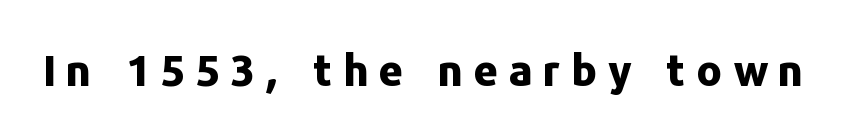
Each glyph is drawn with heavy, bold strokes. Upright lettering throughout. The face used here is proportionally spaced, like ordinary book or web type. To sum up the face: it is a sans, with no serifs. Descender tails drop into unmarked territory.
